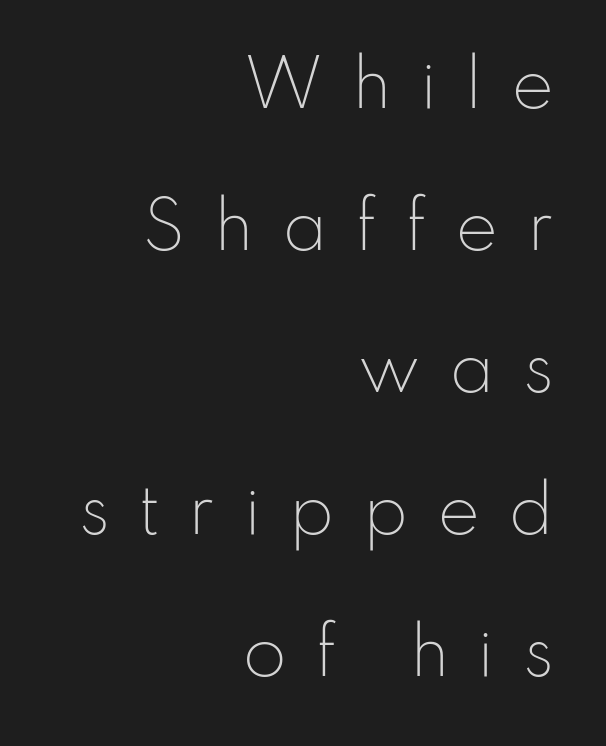
The image shows 64 px light sans-serif type, upright; set right-aligned, loose line spacing (2.22x), unusually wide letter spacing (+0.44 em), not underlined; low stroke contrast and a small x-height.
